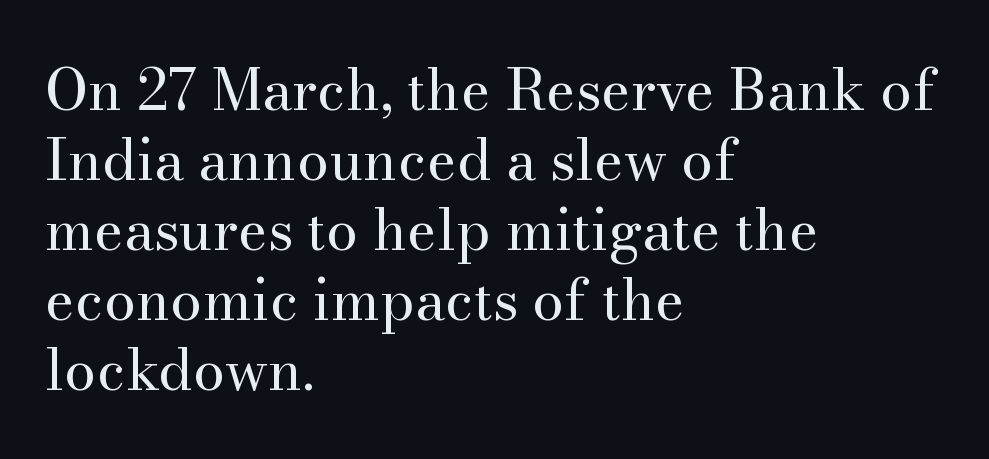
Q: Is the text bold? A: No.
Q: Is the text italic (slanted)? A: No, it is upright.
Q: Is the typeface a serif or a sans-serif typeface? A: Serif.
Q: Is the text underlined? A: No.
Q: How is the paragraph aligned? A: Left-aligned.
Q: Is the spacing between letters normal or unusually wide? A: Normal.
Q: Width (condensed, normal, or wide)? A: Normal.
Q: Stroke contrast? A: Medium.
Q: x-height? A: Small.
Q: Monospaced? A: No.
